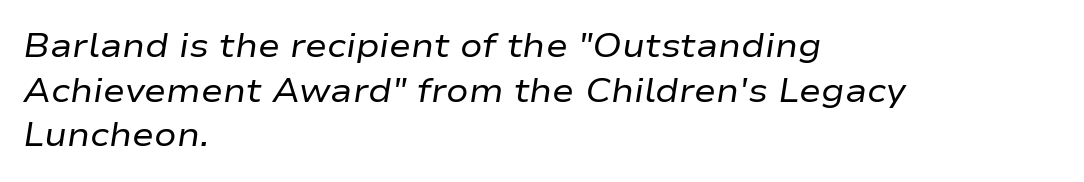
{"italic": "yes", "lean": "right", "slant_degrees": 9, "bold": "no", "weight": "regular", "width": "wide", "stroke_contrast": "low", "x_height": "medium", "monospaced": "no", "underline": "no", "align": "left", "line_spacing": "normal", "line_spacing_ratio": 1.35, "letter_spacing": "normal", "letter_spacing_em": 0.0, "glyph_px": 33}
